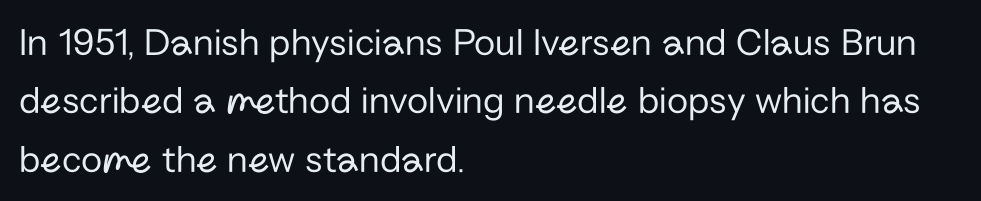
Q: Is the text bold? A: No.
Q: Is the text italic (slanted)? A: No, it is upright.
Q: Is the typeface a serif or a sans-serif typeface? A: Sans-serif.
Q: Is the text underlined? A: No.
Q: How is the paragraph aligned? A: Left-aligned.
Q: Is the spacing between letters normal or unusually wide? A: Normal.
Q: Is the spacing between lines tight, normal or loose? A: Normal.
Q: Width (condensed, normal, or wide)? A: Normal.
Q: Stroke contrast? A: Low.
Q: x-height? A: Medium.
Q: Monospaced? A: No.
